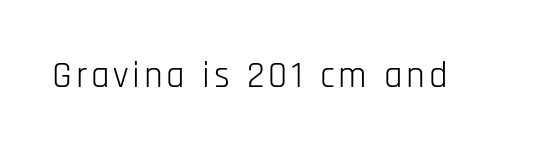
The image shows 37 px light, condensed sans-serif type, upright; set not underlined; low stroke contrast and a large x-height.
